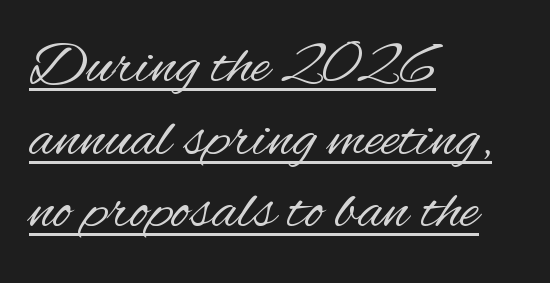
You could call the tracking neutral — neither tight nor loose. These lines are composed in type without serifs. The paragraph shown leans on its left margin.
